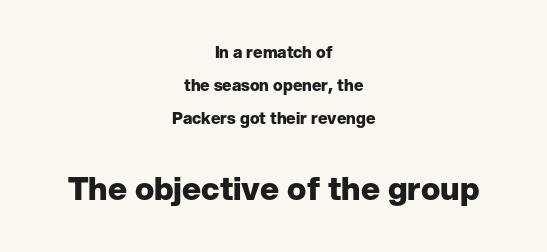
The letters stand upright; this is a roman face. Is there much room between lines? Yes — plenty of vertical air separates them. Is this a fixed-width face? No — the glyphs have proportional, varying widths. Scale increases going downward across the two blocks.
